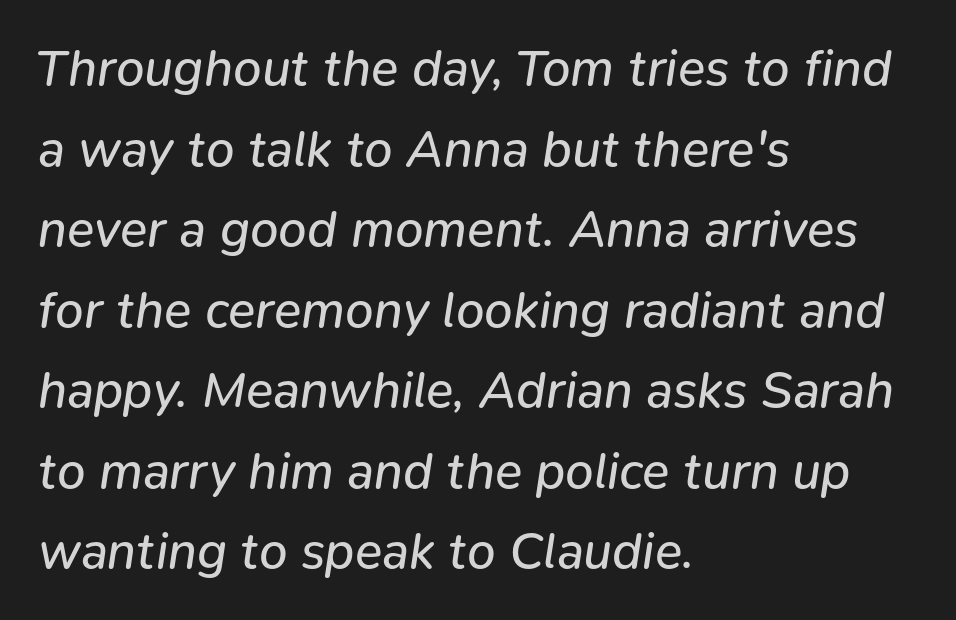
{"italic": "yes", "lean": "right", "slant_degrees": 9, "bold": "no", "weight": "regular", "width": "normal", "stroke_contrast": "low", "x_height": "medium", "monospaced": "no", "underline": "no", "align": "left", "line_spacing": "normal", "line_spacing_ratio": 1.58, "letter_spacing": "normal", "letter_spacing_em": 0.0, "glyph_px": 51}
